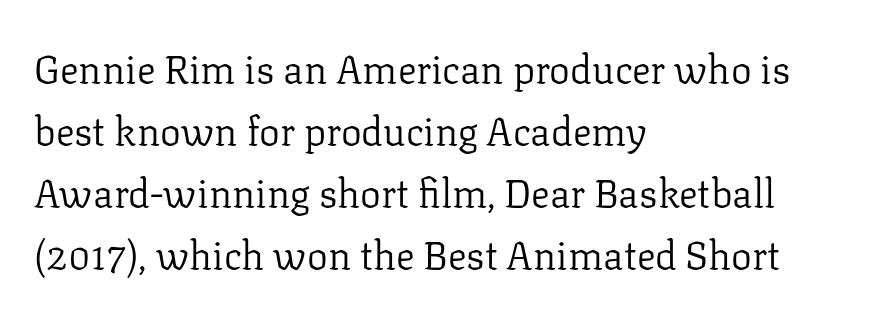
Is this a fixed-width face? No — the glyphs have proportional, varying widths. Vertical strokes here are truly vertical. A student would call this left alignment; a typographer would say flush left, rag right. Weight: regular or lighter. Any mark beneath the type? The region is blank. These lines sit exactly where default settings would place them.
